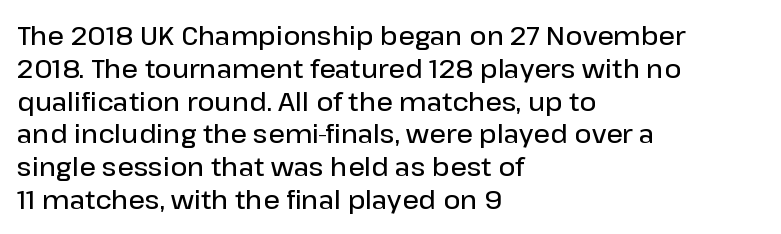
{"italic": "no", "bold": "semi", "underline": "no", "align": "left", "line_spacing": "normal", "line_spacing_ratio": 1.26, "letter_spacing": "normal", "letter_spacing_em": 0.0, "glyph_px": 26}
